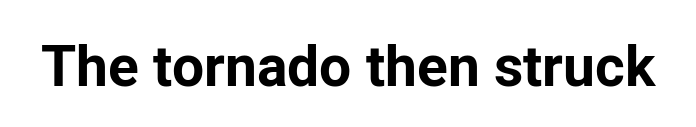
The image shows 57 px bold sans-serif type, upright; set normal letter spacing, not underlined; low stroke contrast and a medium x-height.
